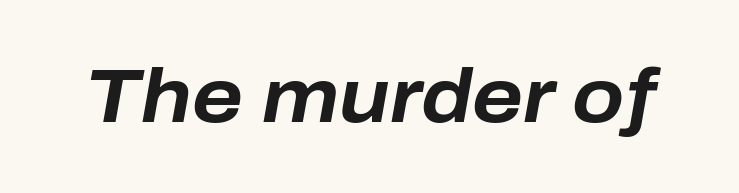
On the weight axis this lands at bold, roughly 700. Rendered with sloped, italic letterforms. This rendering leaves character spacing at its baseline value. Unmarked baselines from the first word to the last. Proportional: the letters do not fall into vertical columns.
